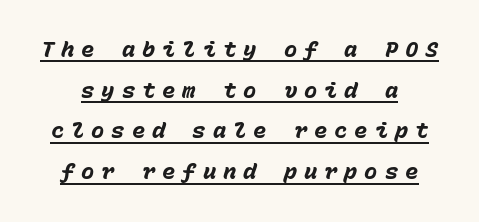
Designer's note — italics engaged. The lettering is marked with a stroke running underneath it. In terms of letterspacing, this is a distinctly airy, spread setting. How heavy is the stroke? Heavy — this is a bold.
